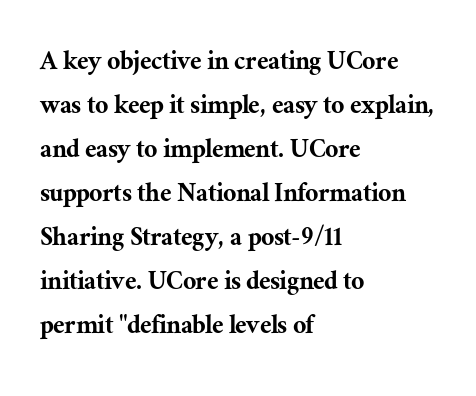
The image shows 29 px serif type, upright; set left-aligned, normal line spacing (1.52x), normal letter spacing, not underlined; medium stroke contrast and a medium x-height.
